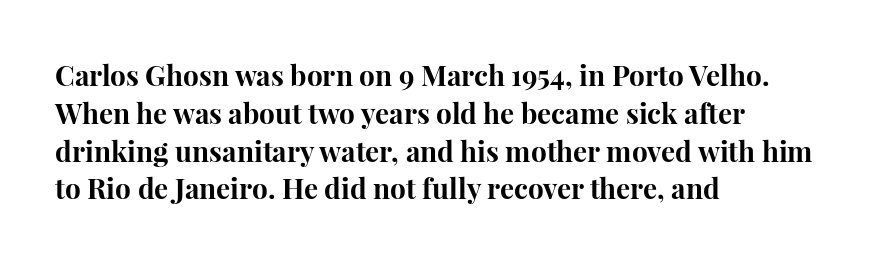
The image shows 28 px bold serif type, upright; set left-aligned, normal line spacing (1.35x), normal letter spacing, not underlined; high stroke contrast and a medium x-height.
